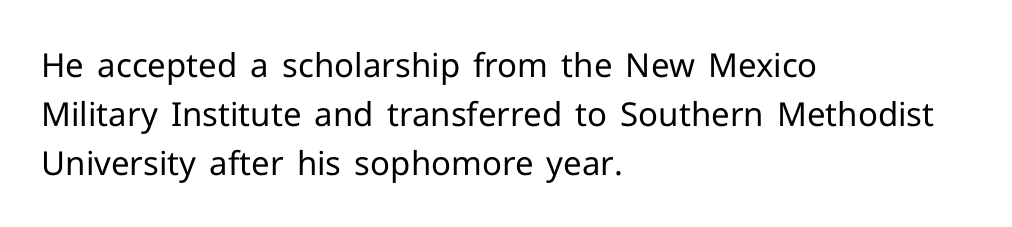
Q: Is the text bold? A: No.
Q: Is the text italic (slanted)? A: No, it is upright.
Q: Is the typeface a serif or a sans-serif typeface? A: Sans-serif.
Q: Is the text underlined? A: No.
Q: How is the paragraph aligned? A: Left-aligned.
Q: Is the spacing between letters normal or unusually wide? A: Normal.
Q: Is the spacing between lines tight, normal or loose? A: Normal.
Q: Width (condensed, normal, or wide)? A: Normal.
Q: Stroke contrast? A: Low.
Q: x-height? A: Medium.
Q: Monospaced? A: No.
